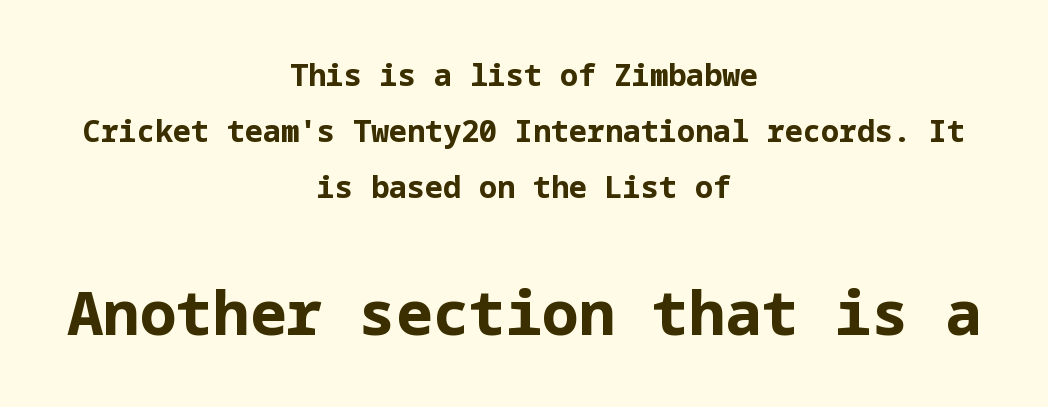
The passage shown begins with its smaller block and ends with its larger one. If you folded the block vertically in half, each line would mirror itself in length. This is the regular roman posture of the typeface. This rendering employs a face without finishing strokes, i.e., a sans-serif. The line texture is even and compact thanks to regular tracking.
